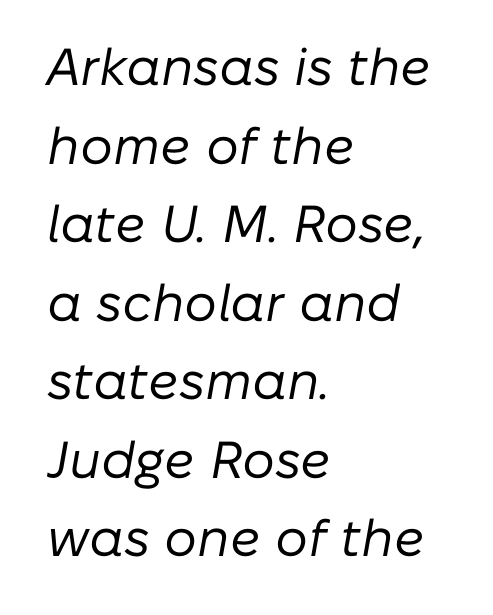
Yep, that's italic — everything's leaning. Unmarked baselines from the first word to the last. This sample uses plain, unmodified letter spacing. Note the varied advance widths — an 'i' is clearly narrower than an 'm'.
